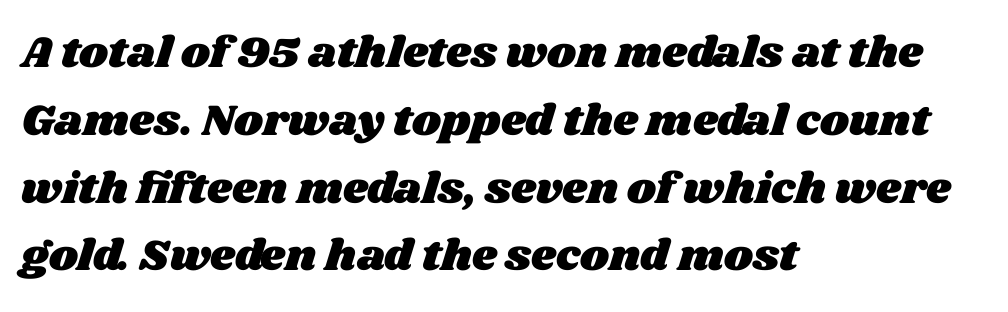
The image shows 44 px wide type; set left-aligned, normal line spacing (1.54x), normal letter spacing, not underlined; medium stroke contrast and a large x-height.
